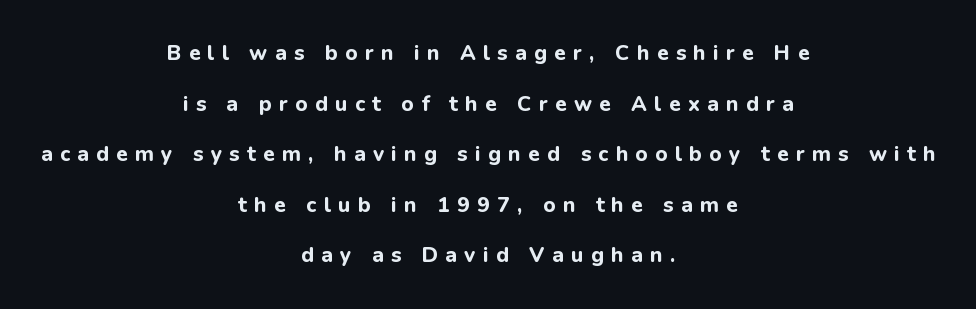
Q: Is the text bold? A: Yes.
Q: Is the text italic (slanted)? A: No, it is upright.
Q: Is the text underlined? A: No.
Q: How is the paragraph aligned? A: Centered.
Q: Is the spacing between letters normal or unusually wide? A: Unusually wide.
Q: Is the spacing between lines tight, normal or loose? A: Loose.
